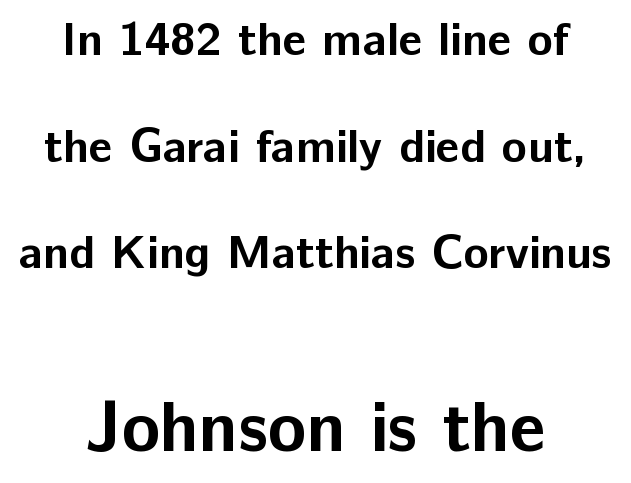
The image shows 71 px bold sans-serif type, upright; set centered, loose line spacing (2.27x), normal letter spacing, not underlined; the second (bottom) block is 1.51x larger; low stroke contrast and a medium x-height.
